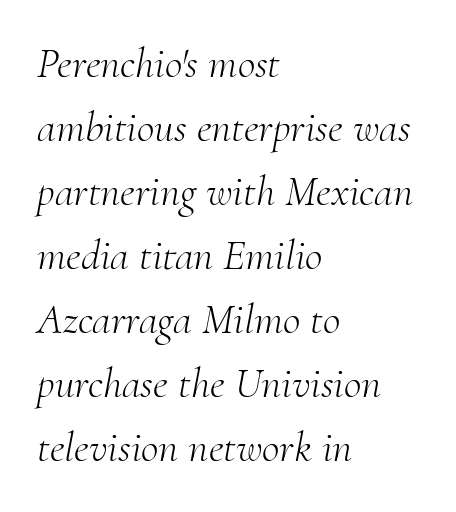
Is the type slanted? Yes — the strokes lean at a clear angle. Honestly, the row spacing looks completely unremarkable. The specimen omits any rule beneath the text block's lines. Varying glyph widths throughout — classic text-font behaviour. These lines are set flush left with a ragged right edge.
